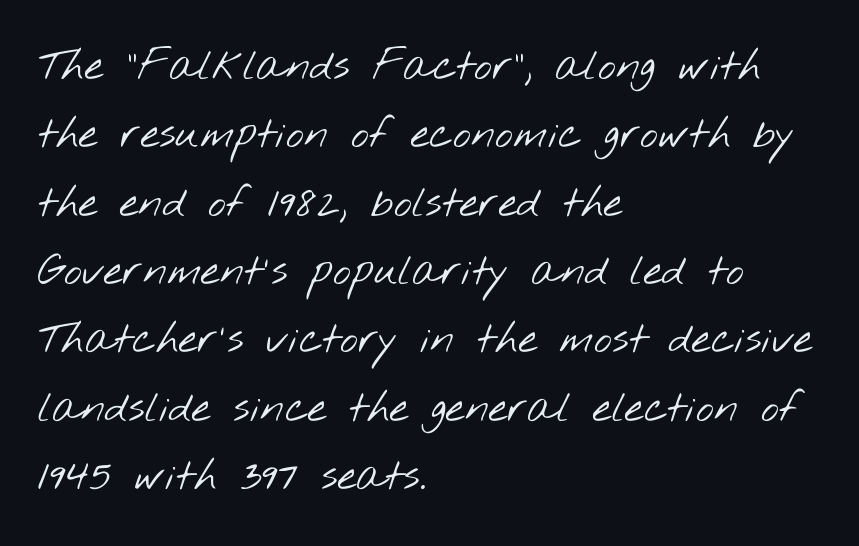
This sample has the flowing, uneven cadence of proportional lettering. Check under the words: just untouched page. In terms of letterform style, serifs are entirely absent. This is not heavy type; no bold has been used. Students, observe: this is what conventionally led text looks like. One-word summary of the alignment: left.
